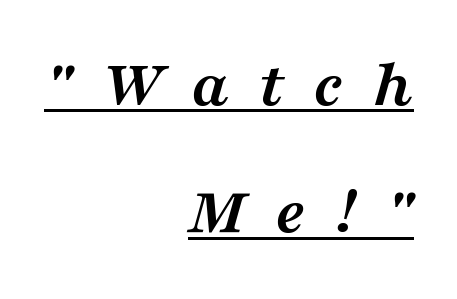
{"serif": "yes", "italic": "yes", "lean": "right", "slant_degrees": 16, "bold": "yes", "weight": "semibold", "width": "wide", "stroke_contrast": "medium", "x_height": "medium", "monospaced": "no", "underline": "yes", "align": "right", "line_spacing_ratio": 1.87, "letter_spacing": "wide", "letter_spacing_em": 0.43, "glyph_px": 68}
